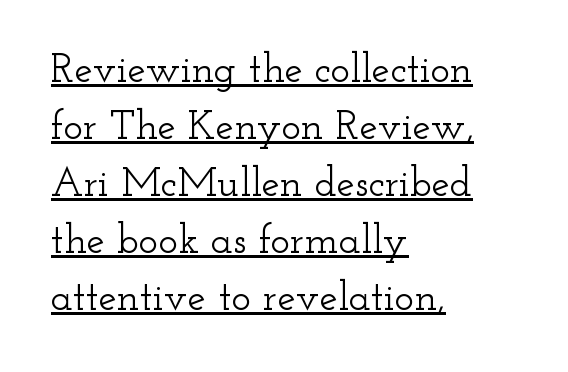
The image shows 41 px wide serif type, upright; set left-aligned, normal line spacing (1.39x), normal letter spacing, underlined; low stroke contrast and a small x-height.
